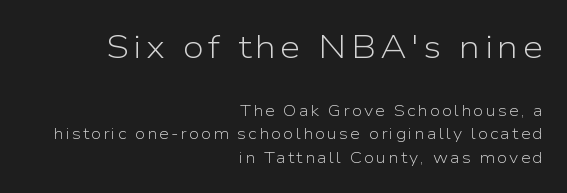
Q: Is the text bold? A: No.
Q: Is the text italic (slanted)? A: No, it is upright.
Q: Is the typeface a serif or a sans-serif typeface? A: Sans-serif.
Q: Is the text underlined? A: No.
Q: How is the paragraph aligned? A: Right-aligned.
Q: Is the spacing between lines tight, normal or loose? A: Normal.
Q: Which block of text is set in a larger size, the first (top) or the second (bottom)? A: The first (top) one.
Q: Width (condensed, normal, or wide)? A: Normal.
Q: Stroke contrast? A: Low.
Q: x-height? A: Medium.
Q: Monospaced? A: No.
